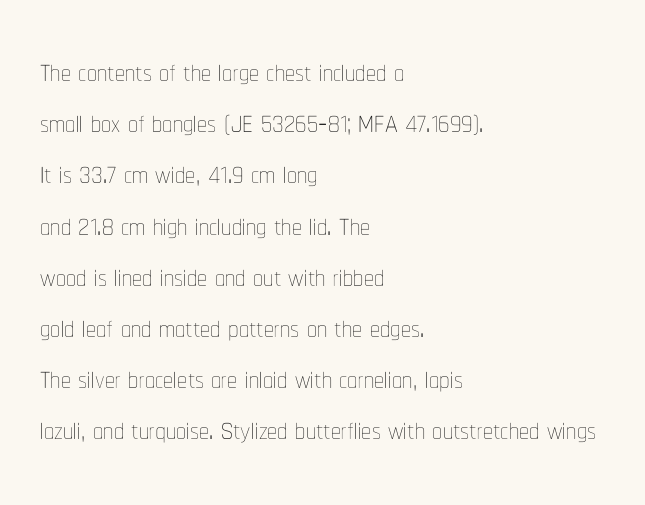
The zone under the glyphs is completely vacant. The lettering holds an erect, upright posture throughout. Line starts are locked; line ends wander. Spacing between characters is what you'd get straight out of the box. Is the type heavy? It reads as light-to-regular instead.
